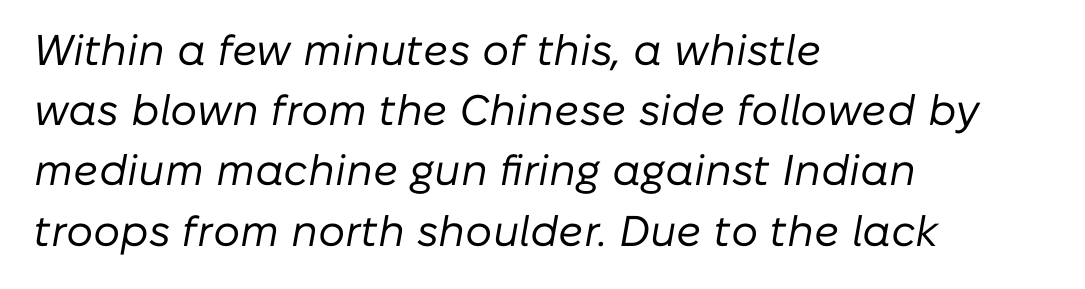
{"italic": "yes", "lean": "right", "slant_degrees": 10, "bold": "no", "weight": "regular", "width": "normal", "stroke_contrast": "low", "x_height": "medium", "monospaced": "no", "underline": "no", "align": "left", "line_spacing": "normal", "line_spacing_ratio": 1.4, "letter_spacing": "normal", "letter_spacing_em": 0.0, "glyph_px": 43}
